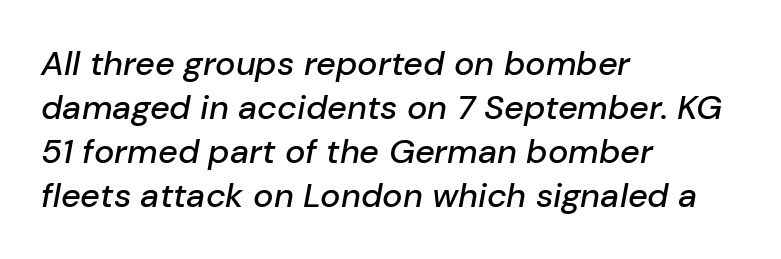
Quick note: interline space is typical. The whole block is typeset with a tilt. Does extra space separate the letters? No, they use regular spacing. Letters rest on an invisible, unmarked baseline. Looks like regular typesetting: each glyph gets only the width it needs.
